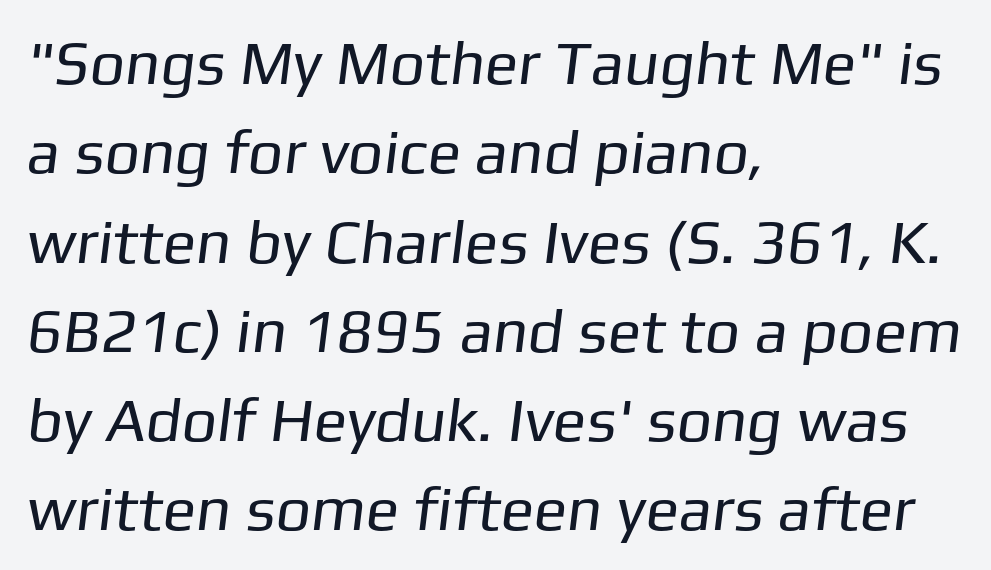
{"serif": "no", "bold": "no", "weight": "regular", "width": "normal", "stroke_contrast": "low", "x_height": "medium", "monospaced": "no", "underline": "no", "align": "left", "line_spacing": "normal", "line_spacing_ratio": 1.44, "letter_spacing": "normal", "letter_spacing_em": 0.0, "glyph_px": 62}
